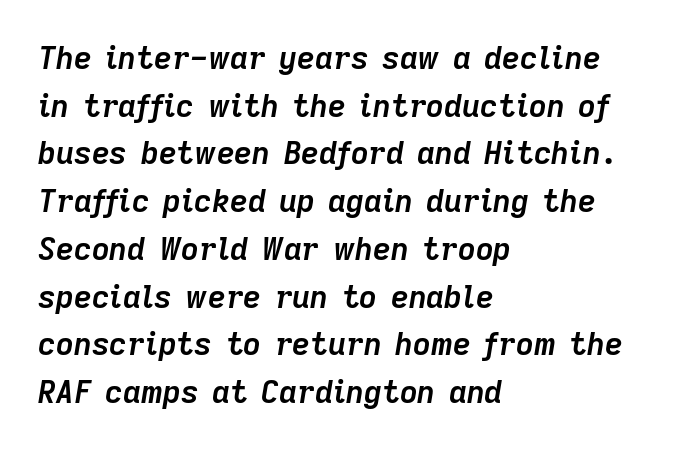
Nothing unusual about the tracking: characters are spaced as the font intends. Is this a fixed-width face? No — the glyphs have proportional, varying widths. Its strokes are broad and dark, the hallmark of bold type. Casual observation: everything's shoved over to the left. A typesetter would call this leading conventional body-copy spacing. The gap between lines stays unmarked.
